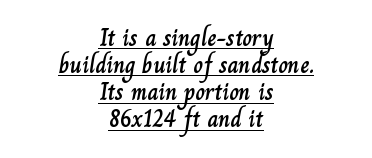
Q: Is the text italic (slanted)? A: Yes.
Q: Is the text underlined? A: Yes.
Q: How is the paragraph aligned? A: Centered.
Q: Is the spacing between letters normal or unusually wide? A: Normal.
Q: Is the spacing between lines tight, normal or loose? A: Tight.
